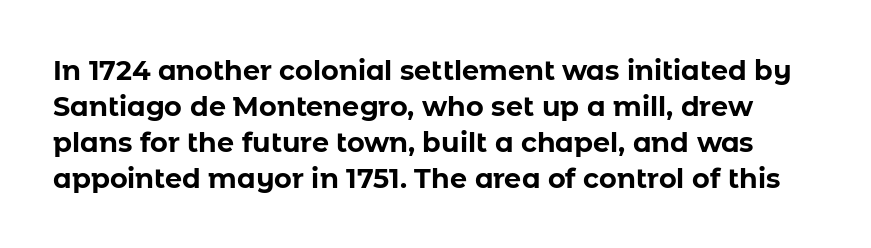
Q: Is the text bold? A: Yes.
Q: Is the text italic (slanted)? A: No, it is upright.
Q: Is the text underlined? A: No.
Q: Is the spacing between letters normal or unusually wide? A: Normal.
Q: Is the spacing between lines tight, normal or loose? A: Normal.
